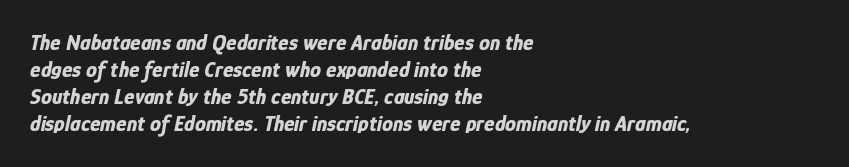
Between one letter and the next there's only the usual sliver of space. A typesetter would mark this as italic. The characters look thick and weighty, a clear bold. Leftover space on each line is placed entirely after the last word. Descender tails drop into unmarked territory.
